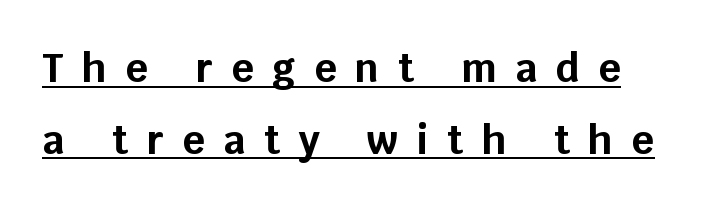
{"serif": "no", "italic": "no", "bold": "yes", "weight": "bold", "width": "normal", "stroke_contrast": "low", "x_height": "large", "monospaced": "no", "underline": "yes", "line_spacing_ratio": 1.84, "letter_spacing": "wide", "letter_spacing_em": 0.48, "glyph_px": 39}
